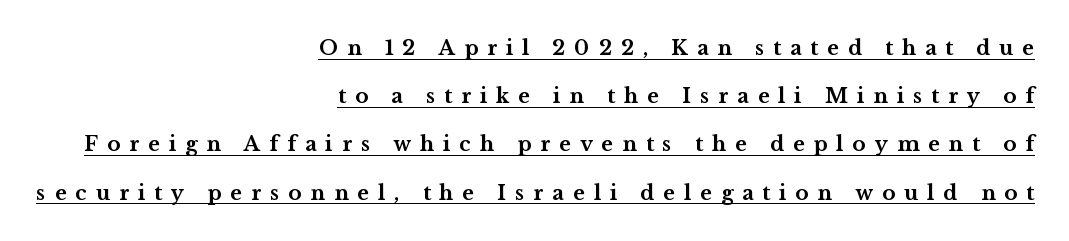
The image shows 20 px bold type, upright; set right-aligned, loose line spacing (2.41x), unusually wide letter spacing (+0.45 em), underlined.
